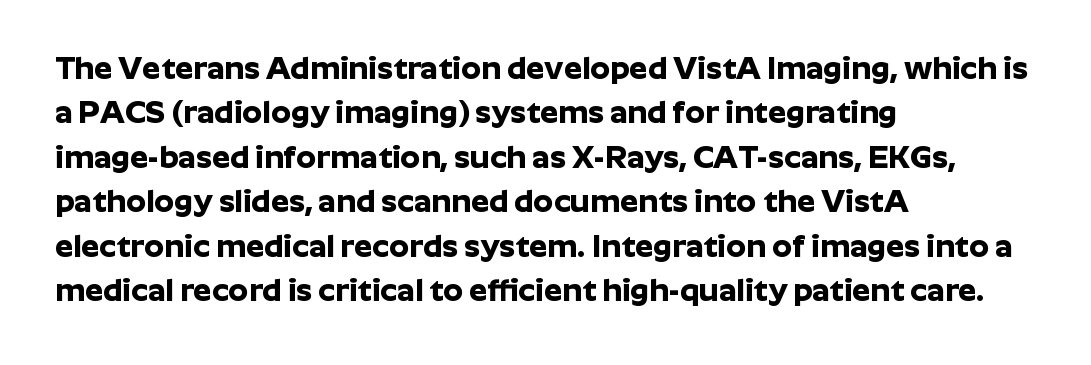
Q: Is the text bold? A: Yes.
Q: Is the text italic (slanted)? A: No, it is upright.
Q: Is the typeface a serif or a sans-serif typeface? A: Sans-serif.
Q: Is the text underlined? A: No.
Q: How is the paragraph aligned? A: Left-aligned.
Q: Is the spacing between letters normal or unusually wide? A: Normal.
Q: Is the spacing between lines tight, normal or loose? A: Normal.
Q: Width (condensed, normal, or wide)? A: Normal.
Q: Stroke contrast? A: Low.
Q: x-height? A: Medium.
Q: Monospaced? A: No.
